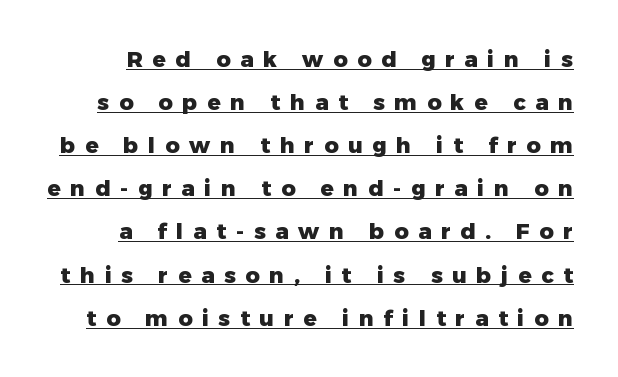
Q: Is the text bold? A: Yes.
Q: Is the text italic (slanted)? A: No, it is upright.
Q: Is the text underlined? A: Yes.
Q: Is the spacing between letters normal or unusually wide? A: Unusually wide.
Q: Is the spacing between lines tight, normal or loose? A: Loose.
